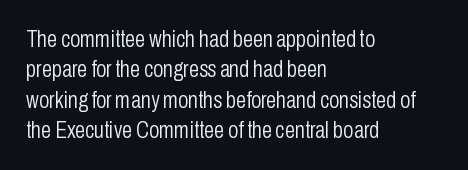
The image shows 23 px text type, upright; set left-aligned, normal line spacing (1.32x), normal letter spacing, not underlined.
